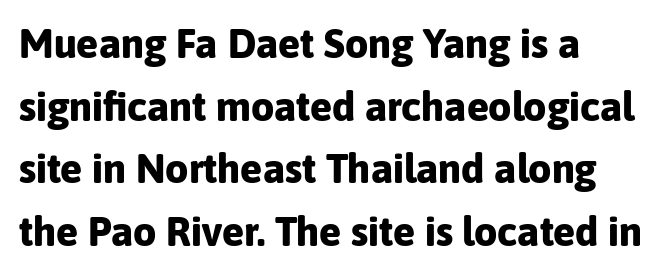
Examine the stroke ends and you'll find no serifs. This block has exactly the height ordinary leading produces. Looks like regular typesetting: each glyph gets only the width it needs. This is the regular roman posture of the typeface.
